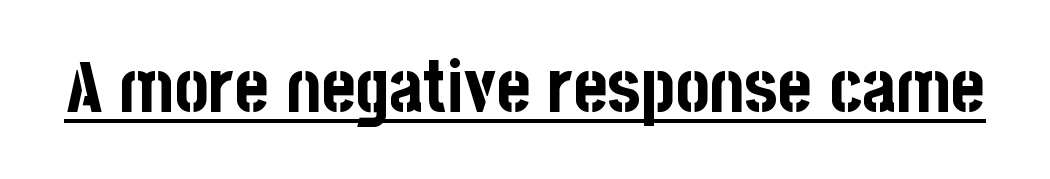
Its strokes are broad and dark, the hallmark of bold type. Each letter keeps its own natural width here, so spacing adapts to shape. The face used here appears with an underline applied. Tall strokes in this sample are plumb rather than angled.
